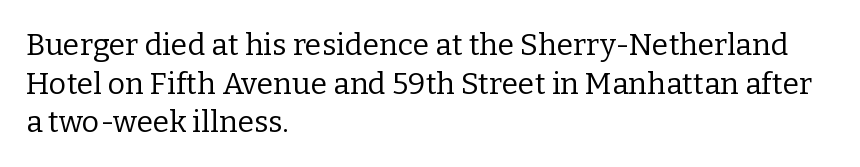
Italic? Not at all — the glyphs are vertical. Is the stroke heavy? The answer is a plain regular-or-lighter. Observe the ordinary spacing: letters are neighbours, not strangers. Every row of glyphs begins at an identical x-position on the left. The glyphs in this specimen are seriffed.
